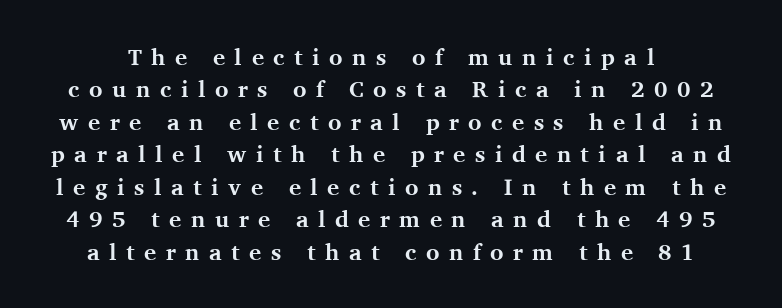
The image shows 23 px bold type, upright; set normal line spacing (1.41x), unusually wide letter spacing (+0.41 em), not underlined.
